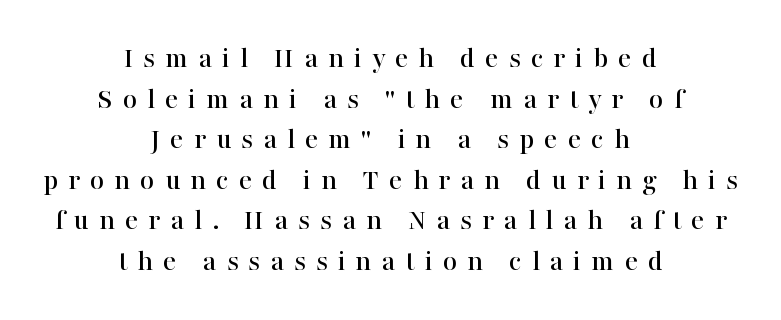
Q: Is the text italic (slanted)? A: No, it is upright.
Q: Is the typeface a serif or a sans-serif typeface? A: Serif.
Q: Is the text underlined? A: No.
Q: How is the paragraph aligned? A: Centered.
Q: Is the spacing between letters normal or unusually wide? A: Unusually wide.
Q: Is the spacing between lines tight, normal or loose? A: Normal.
Q: Width (condensed, normal, or wide)? A: Normal.
Q: Stroke contrast? A: High.
Q: x-height? A: Medium.
Q: Monospaced? A: No.
